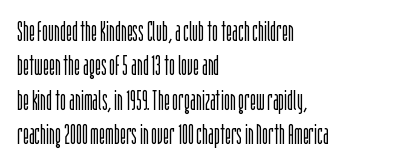
Q: Is the text bold? A: No.
Q: Is the text italic (slanted)? A: No, it is upright.
Q: Is the typeface a serif or a sans-serif typeface? A: Sans-serif.
Q: Is the text underlined? A: No.
Q: How is the paragraph aligned? A: Left-aligned.
Q: Is the spacing between letters normal or unusually wide? A: Normal.
Q: Width (condensed, normal, or wide)? A: Condensed.
Q: Stroke contrast? A: Low.
Q: x-height? A: Large.
Q: Monospaced? A: No.
